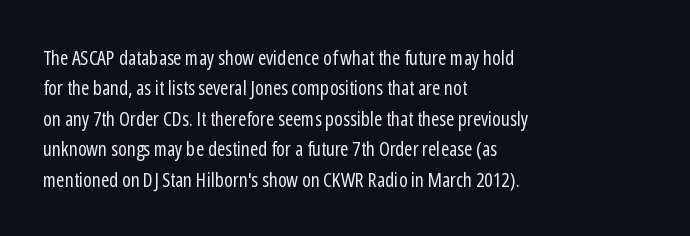
{"italic": "no", "bold": "no", "underline": "no", "align": "left", "line_spacing": "normal", "line_spacing_ratio": 1.52, "letter_spacing": "normal", "letter_spacing_em": 0.0, "glyph_px": 20}
